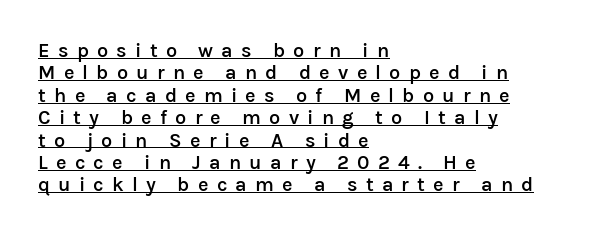
Q: Is the text bold? A: Semi-bold.
Q: Is the text italic (slanted)? A: No, it is upright.
Q: Is the text underlined? A: Yes.
Q: How is the paragraph aligned? A: Left-aligned.
Q: Is the spacing between letters normal or unusually wide? A: Unusually wide.
Q: Is the spacing between lines tight, normal or loose? A: Tight.
